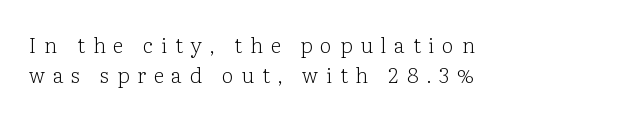
The image shows 21 px text type, upright; set left-aligned, normal line spacing (1.45x), unusually wide letter spacing (+0.37 em), not underlined.
